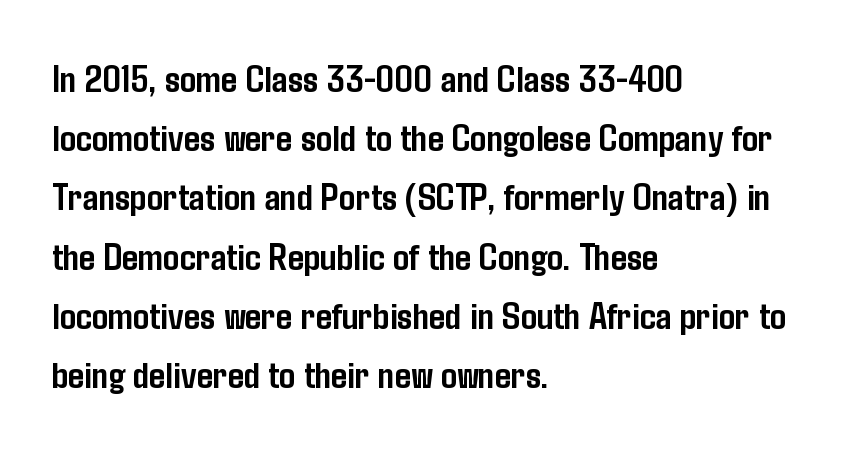
{"serif": "no", "italic": "no", "bold": "yes", "weight": "semibold", "width": "condensed", "stroke_contrast": "low", "x_height": "medium", "monospaced": "no", "underline": "no", "align": "left", "line_spacing": "normal", "line_spacing_ratio": 1.48, "letter_spacing": "normal", "letter_spacing_em": 0.0, "glyph_px": 40}
